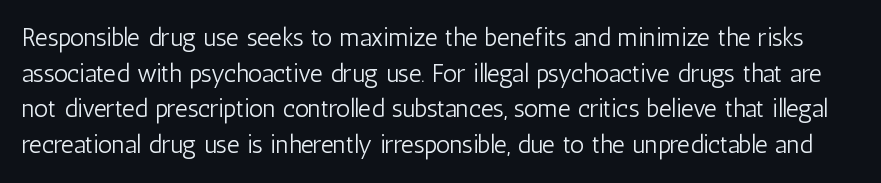
{"italic": "no", "bold": "no", "underline": "no", "line_spacing": "normal", "line_spacing_ratio": 1.43, "letter_spacing": "normal", "letter_spacing_em": 0.0, "glyph_px": 25}
